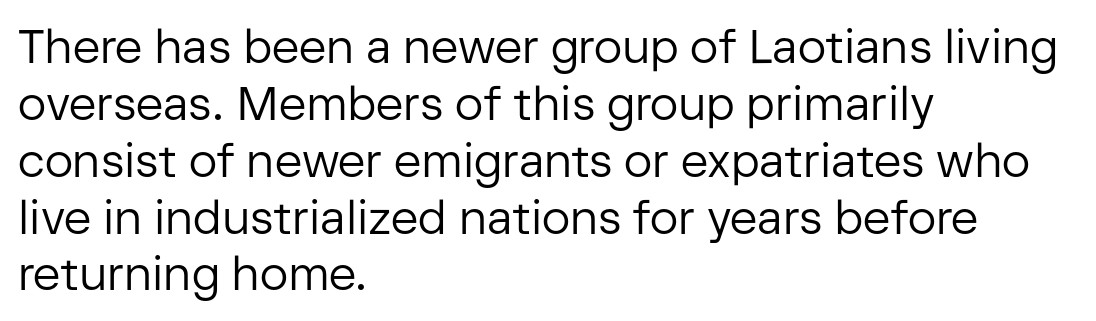
The type family on display is of the sans-serif kind. You could call the tracking neutral — neither tight nor loose. Upright lettering throughout. These lines are rendered in a variable-pitch font.
